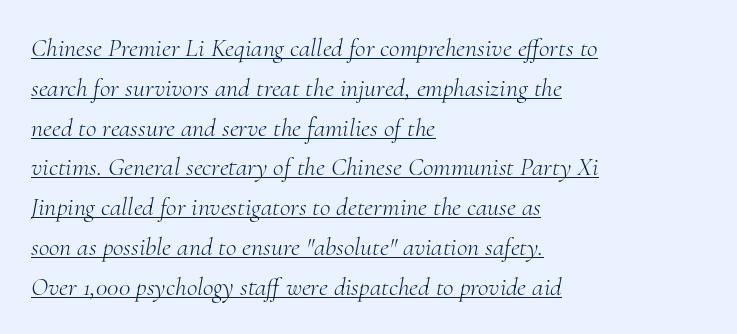
The image shows 26 px text type, italic (leaning right); set left-aligned, normal line spacing (1.53x), normal letter spacing, underlined.
